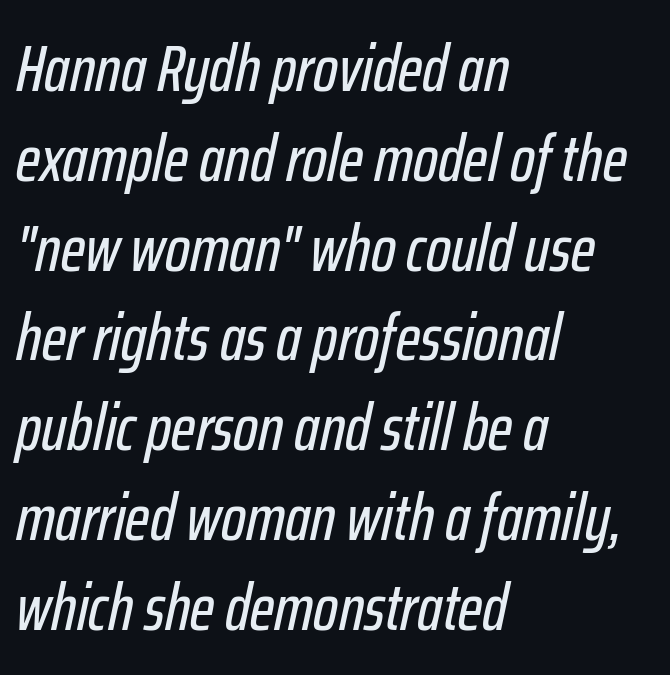
{"italic": "yes", "lean": "right", "slant_degrees": 12, "width": "condensed", "stroke_contrast": "low", "x_height": "medium", "monospaced": "no", "underline": "no", "align": "left", "line_spacing": "normal", "line_spacing_ratio": 1.36, "letter_spacing": "normal", "letter_spacing_em": 0.0, "glyph_px": 66}
